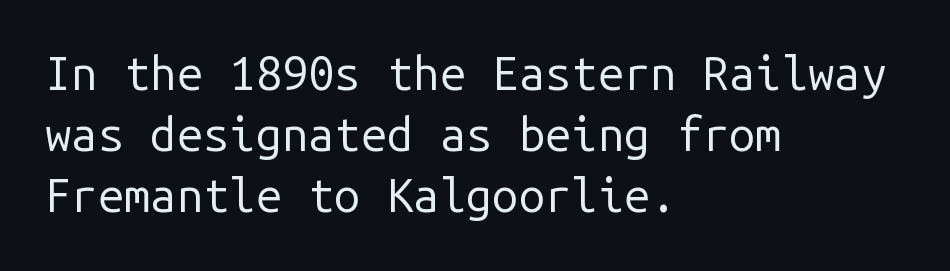
The letters sit at their default tracking, neither squeezed nor spread. Italic: no, the glyphs are upright roman. Whoever set this chose a conventional vertical rhythm. The letters march in equal steps, a hallmark of fixed-pitch type.
